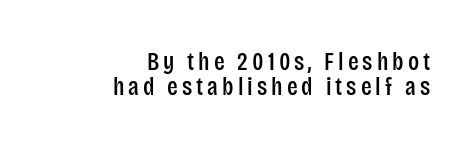
Q: Is the text italic (slanted)? A: No, it is upright.
Q: Is the text underlined? A: No.
Q: How is the paragraph aligned? A: Right-aligned.
Q: Is the spacing between lines tight, normal or loose? A: Tight.
